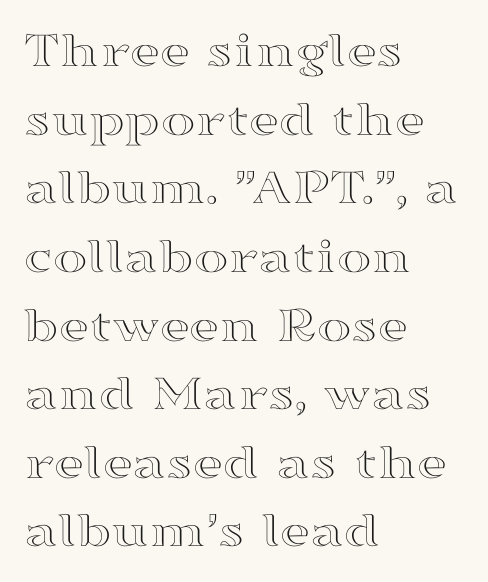
The type sits square on the baseline with zero lean. These lines keep a tight, regular rhythm from letter to letter. Notice how the passage keeps a crisp vertical edge on the left only. Descenders are the only things crossing below the line.
